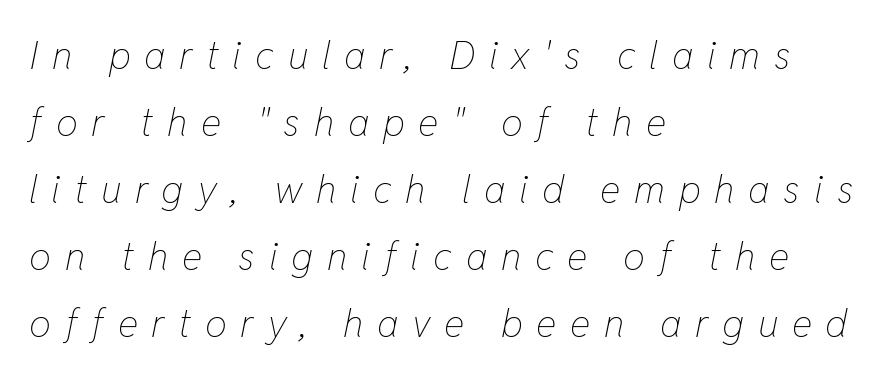
{"italic": "yes", "lean": "right", "slant_degrees": 11, "bold": "no", "weight": "thin", "width": "condensed", "stroke_contrast": "low", "x_height": "medium", "monospaced": "no", "underline": "no", "align": "left", "line_spacing_ratio": 1.72, "letter_spacing": "wide", "letter_spacing_em": 0.35, "glyph_px": 39}
